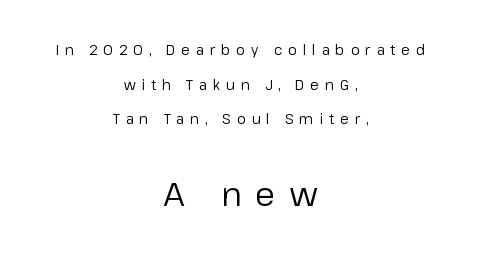
The image shows 33 px regular-weight sans-serif type, upright; set centered, loose line spacing (2.47x), unusually wide letter spacing (+0.42 em), not underlined; the second (bottom) block is 2.36x larger; low stroke contrast and a medium x-height.
